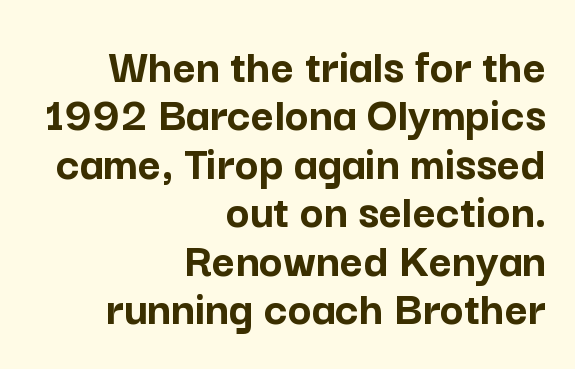
Q: Is the text bold? A: Yes.
Q: Is the text italic (slanted)? A: No, it is upright.
Q: Is the typeface a serif or a sans-serif typeface? A: Sans-serif.
Q: Is the text underlined? A: No.
Q: How is the paragraph aligned? A: Right-aligned.
Q: Is the spacing between letters normal or unusually wide? A: Normal.
Q: Is the spacing between lines tight, normal or loose? A: Tight.
Q: Width (condensed, normal, or wide)? A: Normal.
Q: Stroke contrast? A: Low.
Q: x-height? A: Medium.
Q: Monospaced? A: No.
